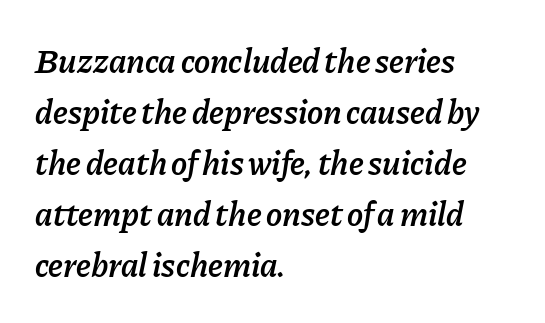
Each line starts at the same left margin while the right side varies. The area under the type is left untouched. Yep, that's italic — everything's leaning. Set as a demibold, roughly 600 on the weight scale. Each new line begins a customary step beneath the previous one. These lines are rendered in a variable-pitch font.
